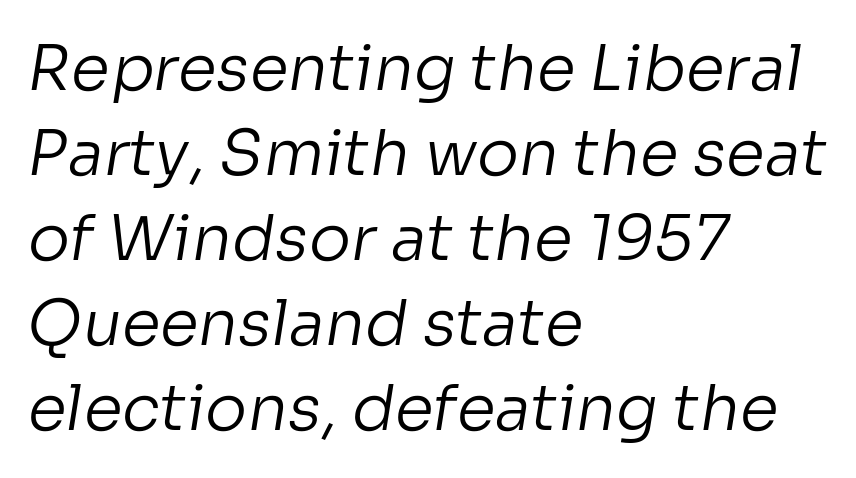
{"serif": "no", "bold": "no", "weight": "regular", "width": "normal", "stroke_contrast": "low", "x_height": "medium", "monospaced": "no", "underline": "no", "align": "left", "line_spacing": "normal", "line_spacing_ratio": 1.35, "letter_spacing": "normal", "letter_spacing_em": 0.0, "glyph_px": 63}
